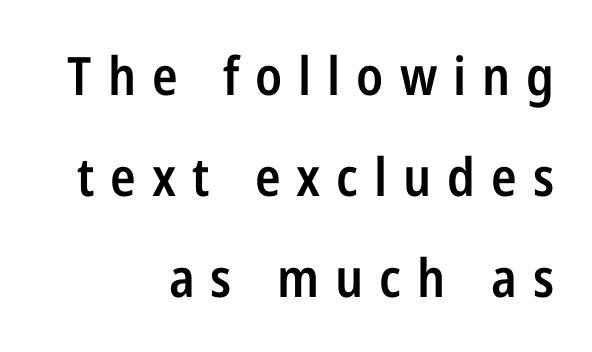
Q: Is the text bold? A: Semi-bold.
Q: Is the text italic (slanted)? A: No, it is upright.
Q: Is the typeface a serif or a sans-serif typeface? A: Sans-serif.
Q: Is the text underlined? A: No.
Q: How is the paragraph aligned? A: Right-aligned.
Q: Is the spacing between letters normal or unusually wide? A: Unusually wide.
Q: Is the spacing between lines tight, normal or loose? A: Loose.
Q: Width (condensed, normal, or wide)? A: Condensed.
Q: Stroke contrast? A: Low.
Q: x-height? A: Medium.
Q: Monospaced? A: No.
